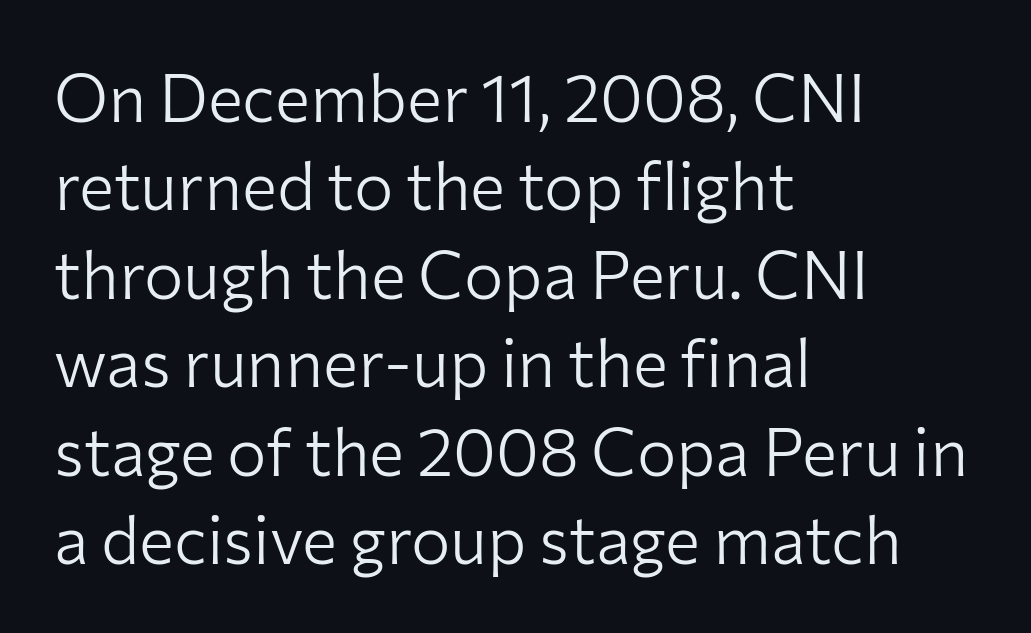
The image shows 66 px light sans-serif type, upright; set left-aligned, normal line spacing (1.34x), normal letter spacing, not underlined; low stroke contrast and a medium x-height.
